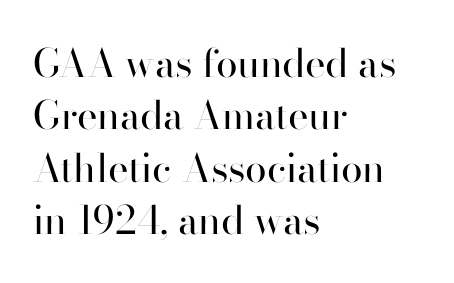
The image shows 39 px regular-weight sans-serif type, upright; set left-aligned, normal line spacing (1.34x), normal letter spacing, not underlined; high stroke contrast and a small x-height.
